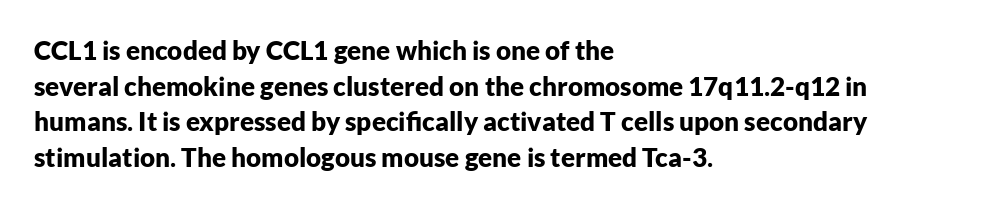
Q: Is the text bold? A: Yes.
Q: Is the text italic (slanted)? A: No, it is upright.
Q: Is the text underlined? A: No.
Q: How is the paragraph aligned? A: Left-aligned.
Q: Is the spacing between letters normal or unusually wide? A: Normal.
Q: Is the spacing between lines tight, normal or loose? A: Normal.
